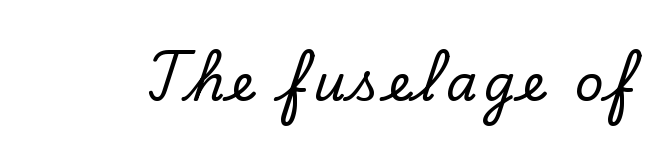
Q: Is the text italic (slanted)? A: Yes.
Q: Is the typeface a serif or a sans-serif typeface? A: Serif.
Q: Is the text underlined? A: No.
Q: Width (condensed, normal, or wide)? A: Normal.
Q: Stroke contrast? A: Low.
Q: x-height? A: Small.
Q: Monospaced? A: No.
